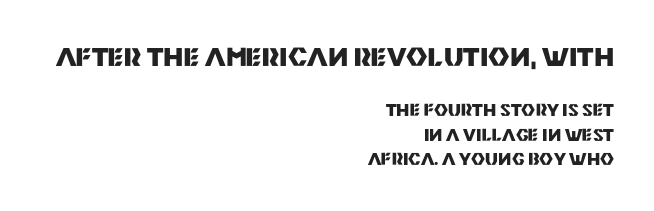
{"italic": "no", "bold": "yes", "underline": "no", "align": "right", "line_spacing": "normal", "line_spacing_ratio": 1.46, "letter_spacing": "normal", "letter_spacing_em": 0.0, "larger_block": "first", "size_ratio": 1.53, "glyph_px": 26}
